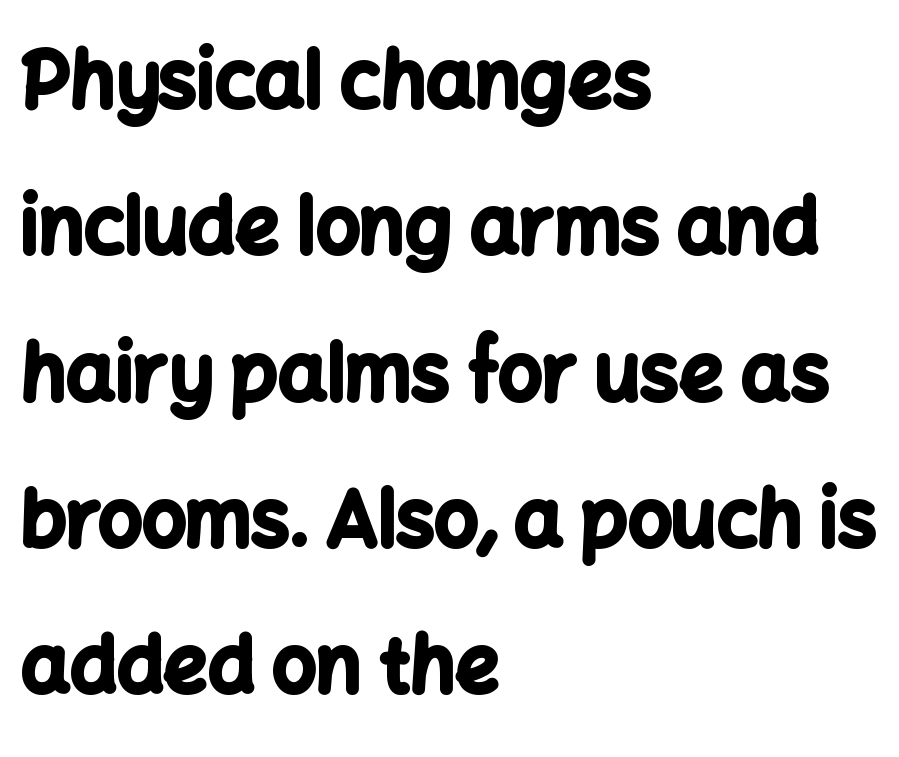
{"serif": "no", "italic": "no", "bold": "yes", "weight": "bold", "width": "normal", "stroke_contrast": "low", "x_height": "medium", "monospaced": "no", "underline": "no", "align": "left", "line_spacing": "loose", "line_spacing_ratio": 1.9, "letter_spacing": "normal", "letter_spacing_em": 0.0, "glyph_px": 77}
